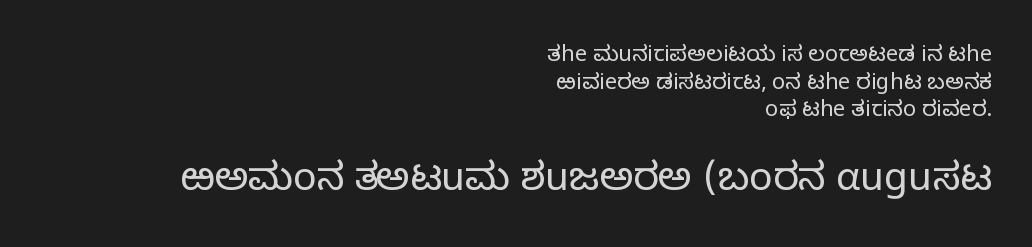
Notice how descenders clear the ascenders below comfortably — that's standard leading. Character widths vary here, with narrow letters taking less room than wide ones. One-word summary of the alignment: right. Between these two stacked blocks, the lower one wins on size. A clean baseline with only descenders dipping below it.
